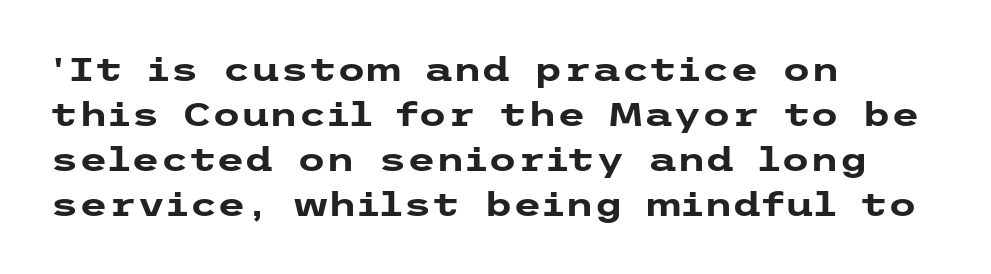
{"serif": "no", "italic": "no", "bold": "yes", "weight": "heavy", "width": "wide", "stroke_contrast": "low", "x_height": "medium", "underline": "no", "align": "left", "line_spacing": "normal", "line_spacing_ratio": 1.36, "letter_spacing": "normal", "letter_spacing_em": 0.0, "glyph_px": 33}
